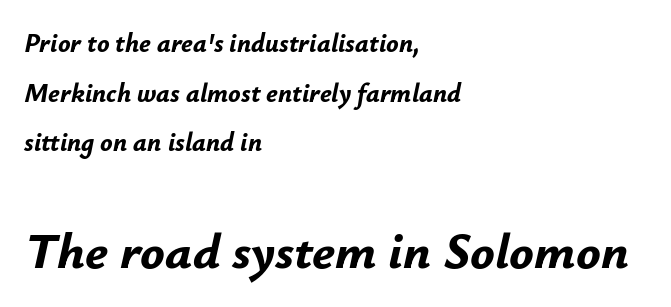
{"italic": "yes", "lean": "right", "slant_degrees": 12, "bold": "yes", "weight": "bold", "width": "normal", "stroke_contrast": "low", "x_height": "small", "monospaced": "no", "underline": "no", "align": "left", "line_spacing": "loose", "line_spacing_ratio": 1.91, "letter_spacing": "normal", "letter_spacing_em": 0.0, "larger_block": "second", "size_ratio": 1.96, "glyph_px": 51}
